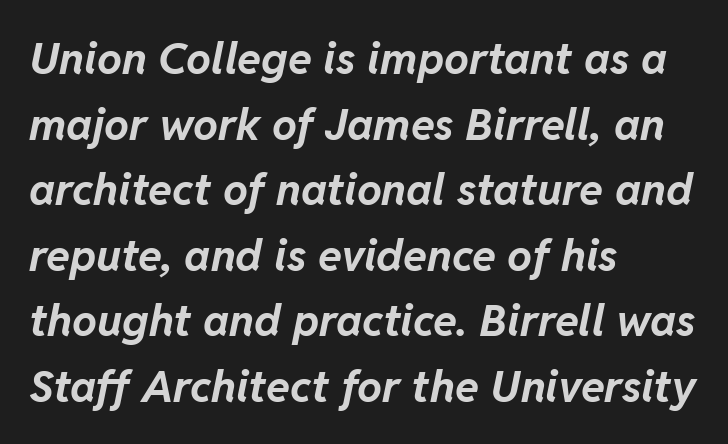
Is this a fixed-width face? No — the glyphs have proportional, varying widths. Pretty heavy lettering here — definitely bold. Here the glyphs are tracked normally, forming tight word shapes. Glance below the letters and you will spot only blank space. An italicized treatment has been applied to the whole sample. Horizontal alignment here is leftward, the default for most running prose.
